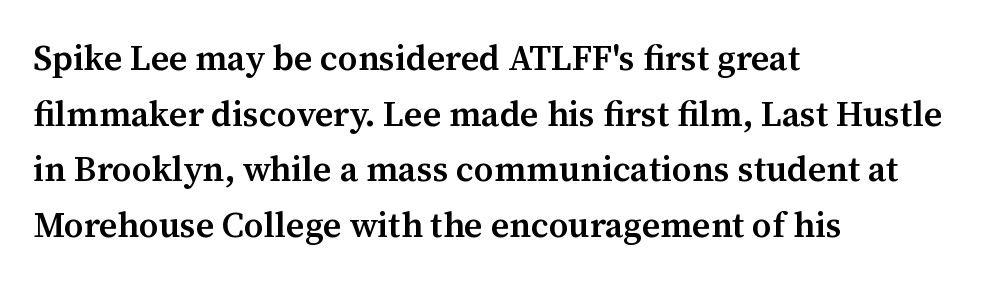
Q: Is the text bold? A: Semi-bold.
Q: Is the text italic (slanted)? A: No, it is upright.
Q: Is the typeface a serif or a sans-serif typeface? A: Serif.
Q: Is the text underlined? A: No.
Q: How is the paragraph aligned? A: Left-aligned.
Q: Is the spacing between letters normal or unusually wide? A: Normal.
Q: Is the spacing between lines tight, normal or loose? A: Normal.
Q: Width (condensed, normal, or wide)? A: Normal.
Q: Stroke contrast? A: Medium.
Q: x-height? A: Medium.
Q: Monospaced? A: No.
